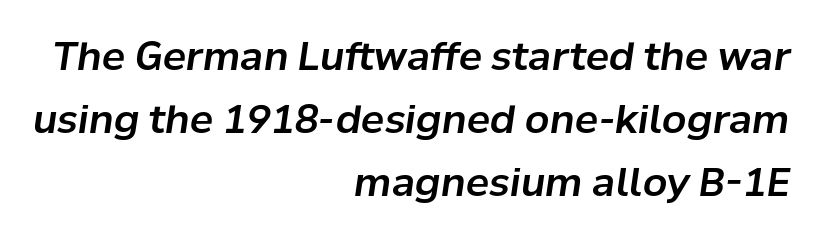
Q: Is the text italic (slanted)? A: Yes, it leans right by about 8 degrees.
Q: Is the text underlined? A: No.
Q: How is the paragraph aligned? A: Right-aligned.
Q: Is the spacing between letters normal or unusually wide? A: Normal.
Q: Is the spacing between lines tight, normal or loose? A: Normal.
Q: Width (condensed, normal, or wide)? A: Normal.
Q: Stroke contrast? A: Low.
Q: x-height? A: Medium.
Q: Monospaced? A: No.
